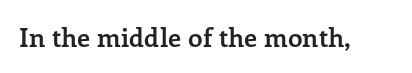
{"italic": "no", "bold": "yes", "underline": "no", "letter_spacing": "normal", "letter_spacing_em": 0.0, "glyph_px": 26}
